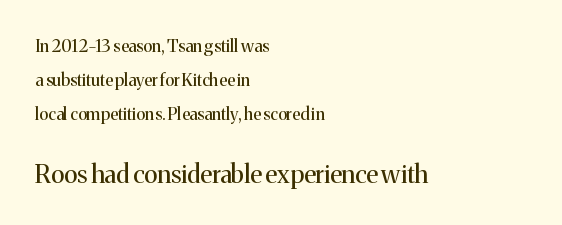
Bold? No — there's no thickening of the strokes. The leading is generous, giving the passage an open texture. Leftover space on each line is placed entirely after the last word. A typesetter would call this zero additional tracking. Ascenders rise straight up at ninety degrees.
